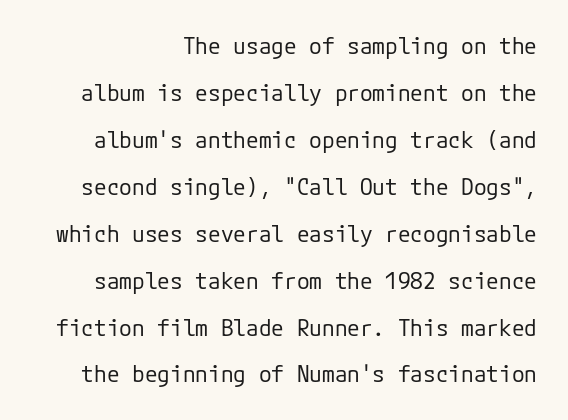
Q: Is the text bold? A: No.
Q: Is the text italic (slanted)? A: No, it is upright.
Q: Is the text underlined? A: No.
Q: Is the spacing between letters normal or unusually wide? A: Normal.
Q: Is the spacing between lines tight, normal or loose? A: Loose.
